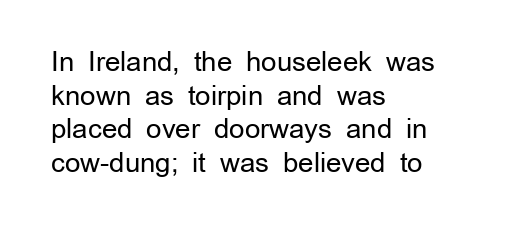
Whoever set this chose a conventional vertical rhythm. Each stroke keeps to a modest, everyday thickness or less. Is there any slant? The stems are plumb. Any mark beneath the type? The region is blank. Horizontal alignment here is leftward, the default for most running prose.
